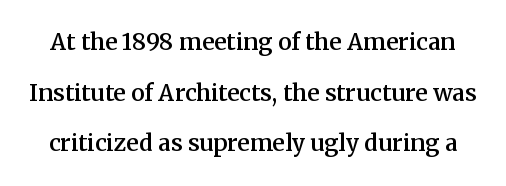
{"italic": "no", "bold": "semi", "underline": "no", "line_spacing": "loose", "line_spacing_ratio": 2.2, "letter_spacing": "normal", "letter_spacing_em": 0.0, "glyph_px": 23}
